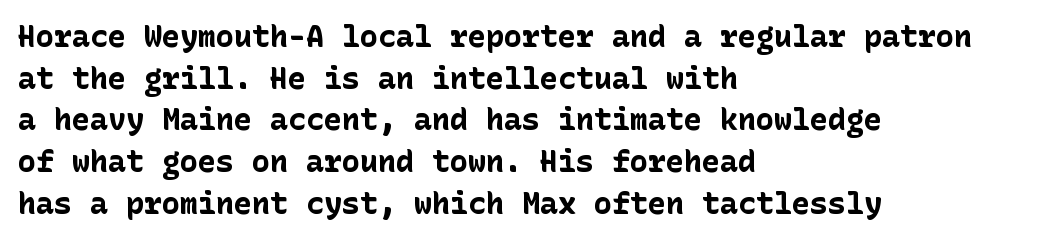
Q: Is the text bold? A: Yes.
Q: Is the text italic (slanted)? A: No, it is upright.
Q: Is the typeface a serif or a sans-serif typeface? A: Sans-serif.
Q: Is the text underlined? A: No.
Q: How is the paragraph aligned? A: Left-aligned.
Q: Is the spacing between letters normal or unusually wide? A: Normal.
Q: Is the spacing between lines tight, normal or loose? A: Normal.
Q: Width (condensed, normal, or wide)? A: Normal.
Q: Stroke contrast? A: Low.
Q: x-height? A: Medium.
